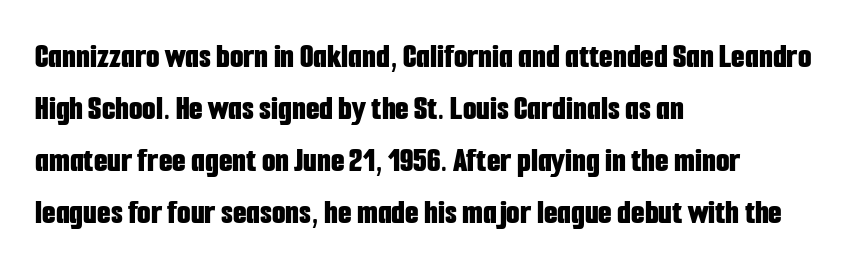
The image shows 35 px bold, condensed sans-serif type, upright; set left-aligned, normal line spacing (1.49x), normal letter spacing, not underlined; low stroke contrast and a medium x-height.
